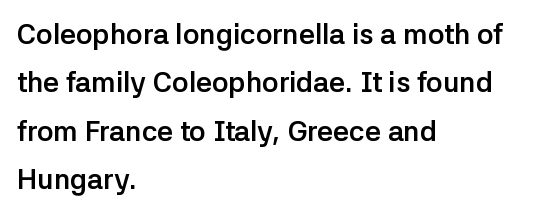
The image shows 28 px semibold sans-serif type, upright; set left-aligned, line spacing 1.73x, normal letter spacing, not underlined; low stroke contrast and a medium x-height.
